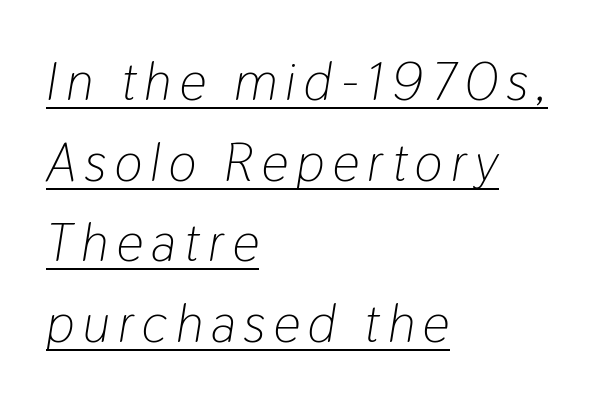
The image shows 53 px light, condensed type, italic (leaning right); set left-aligned, normal line spacing (1.52x), underlined; low stroke contrast and a medium x-height.
